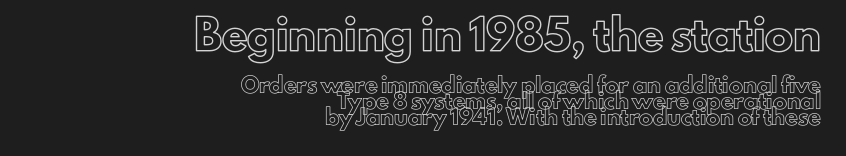
The image shows 28 px text type, upright; set right-aligned, line spacing 1.16x, normal letter spacing, not underlined; the first (top) block is 2.0x larger; a small x-height.
